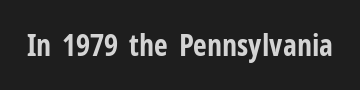
Look at the stroke-to-counter ratio: heavy, a bold. Tracking value appears to be zero — textbook default spacing. Observe the absence of serifs on each vertical stroke in this sample. Proportional: the letters do not fall into vertical columns.
